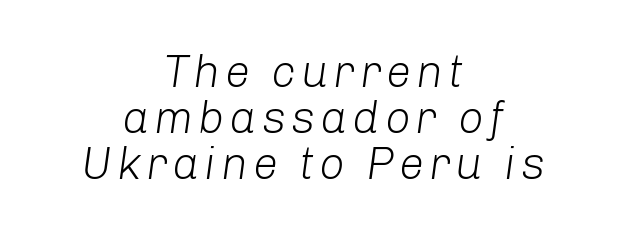
The image shows 45 px light type, italic (leaning right); set centered, tight line spacing (1.02x), not underlined; low stroke contrast and a medium x-height.
